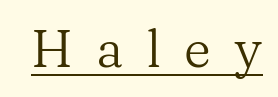
Q: Is the text bold? A: No.
Q: Is the text italic (slanted)? A: No, it is upright.
Q: Is the typeface a serif or a sans-serif typeface? A: Serif.
Q: Is the text underlined? A: Yes.
Q: Is the spacing between letters normal or unusually wide? A: Unusually wide.
Q: Width (condensed, normal, or wide)? A: Normal.
Q: Stroke contrast? A: Medium.
Q: x-height? A: Medium.
Q: Monospaced? A: No.
